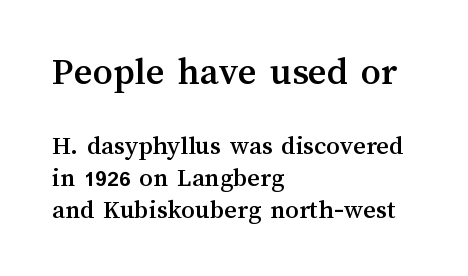
The first block has been scaled up relative to the second. Glance below the letters and you will spot only blank space. Designer's note — italics off, roman on. Each letter keeps its own natural width here, so spacing adapts to shape.
